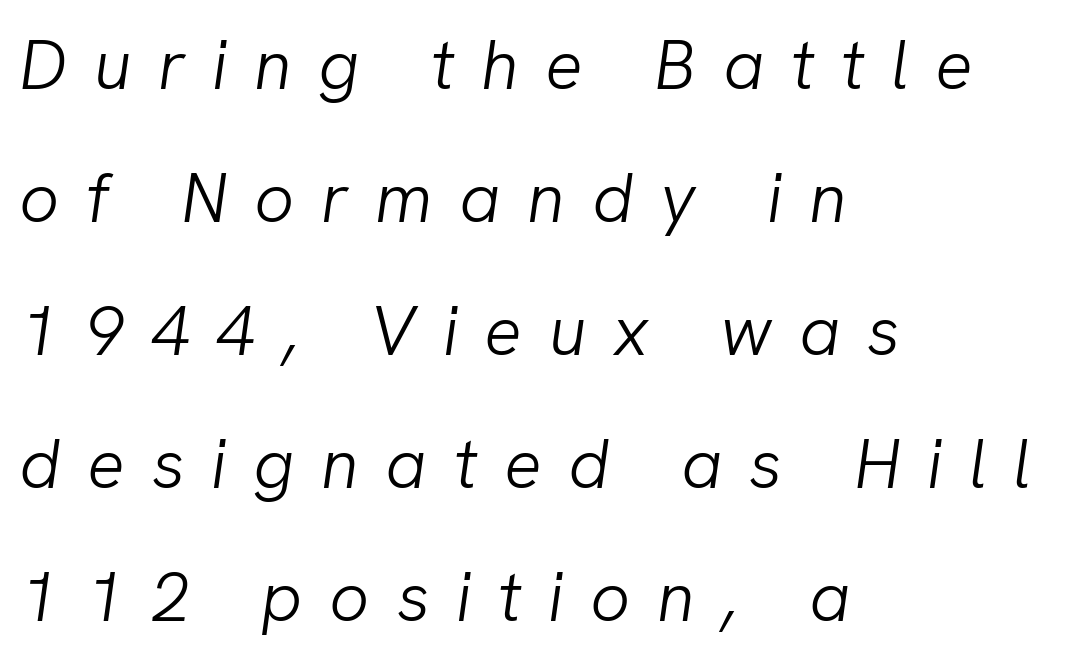
The image shows 70 px light type, italic (leaning right); set left-aligned, loose line spacing (1.9x), unusually wide letter spacing (+0.38 em), not underlined; low stroke contrast and a medium x-height.
